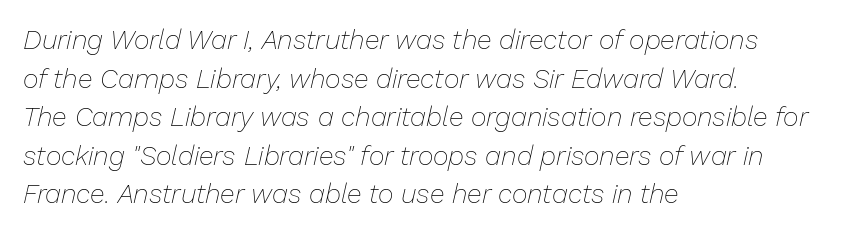
A student would call this left alignment; a typographer would say flush left, rag right. Bare-footed words on every line. Quick note: interline space is typical. The typography opts for an oblique posture over an upright one. Glyph-to-glyph distance matches everyday printed text.
